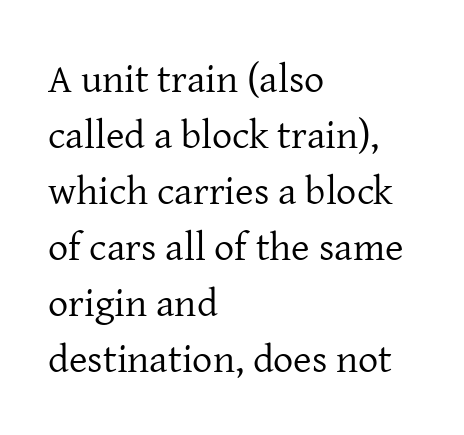
{"serif": "yes", "italic": "no", "bold": "no", "weight": "regular", "width": "normal", "stroke_contrast": "low", "x_height": "medium", "monospaced": "no", "underline": "no", "align": "left", "line_spacing": "normal", "line_spacing_ratio": 1.4, "letter_spacing": "normal", "letter_spacing_em": 0.0, "glyph_px": 40}
